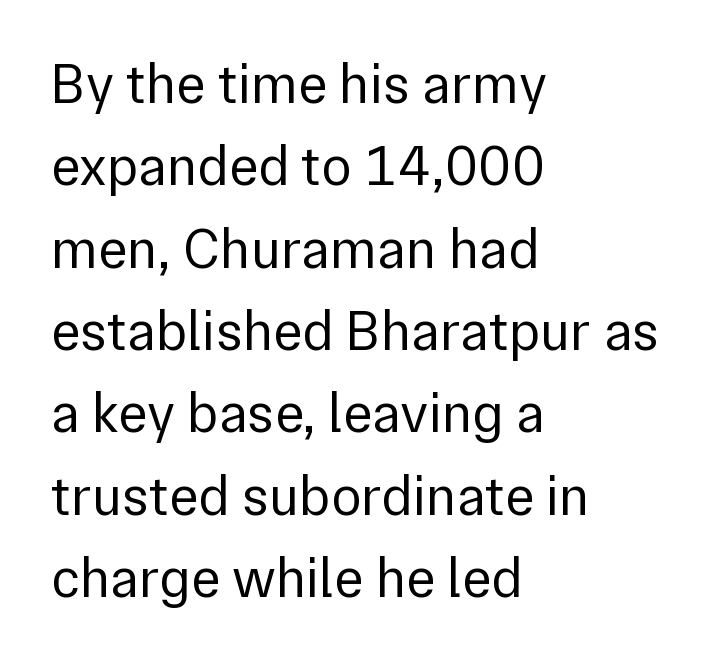
Q: Is the text bold? A: No.
Q: Is the text italic (slanted)? A: No, it is upright.
Q: Is the typeface a serif or a sans-serif typeface? A: Sans-serif.
Q: Is the text underlined? A: No.
Q: How is the paragraph aligned? A: Left-aligned.
Q: Is the spacing between letters normal or unusually wide? A: Normal.
Q: Is the spacing between lines tight, normal or loose? A: Normal.
Q: Width (condensed, normal, or wide)? A: Normal.
Q: Stroke contrast? A: Low.
Q: x-height? A: Medium.
Q: Monospaced? A: No.
